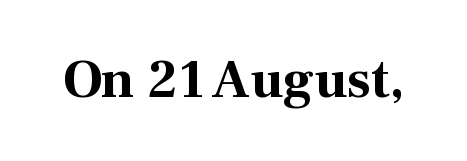
Its strokes are broad and dark, the hallmark of bold type. Spacing verdict: proportional, widths tailored to each character. The typography opts for an upright posture over an oblique one. Little horizontal feet cap the strokes, marking this as serif type. Beneath every word, the page is bare.
